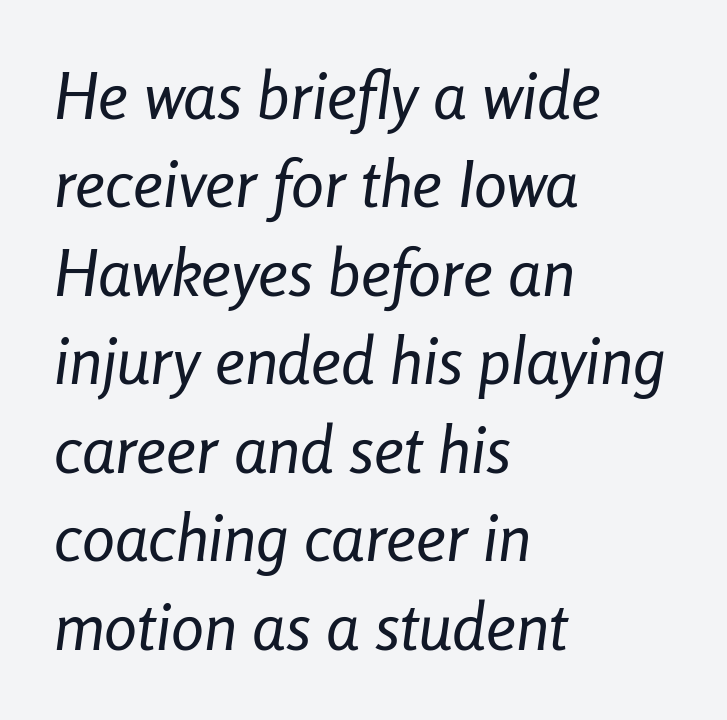
Q: Is the text bold? A: No.
Q: Is the text italic (slanted)? A: Yes, it leans right by about 8 degrees.
Q: Is the text underlined? A: No.
Q: How is the paragraph aligned? A: Left-aligned.
Q: Is the spacing between letters normal or unusually wide? A: Normal.
Q: Is the spacing between lines tight, normal or loose? A: Normal.
Q: Width (condensed, normal, or wide)? A: Condensed.
Q: Stroke contrast? A: Low.
Q: x-height? A: Medium.
Q: Monospaced? A: No.
